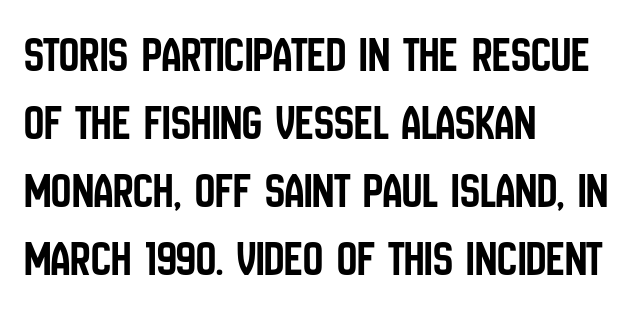
{"serif": "no", "italic": "no", "width": "condensed", "stroke_contrast": "low", "x_height": "large", "monospaced": "no", "underline": "no", "align": "left", "line_spacing": "normal", "line_spacing_ratio": 1.36, "letter_spacing": "normal", "letter_spacing_em": 0.0, "glyph_px": 50}
